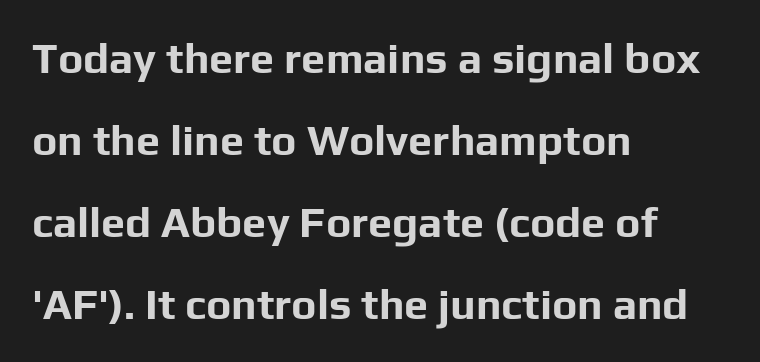
The image shows 43 px bold sans-serif type, upright; set left-aligned, loose line spacing (1.91x), normal letter spacing, not underlined; low stroke contrast and a medium x-height.
